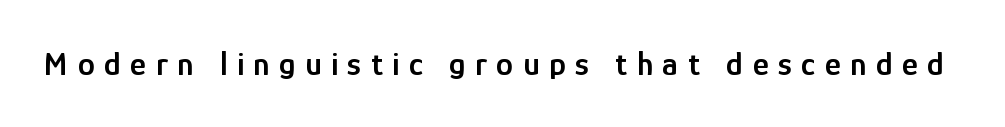
Q: Is the text bold? A: Semi-bold.
Q: Is the text italic (slanted)? A: No, it is upright.
Q: Is the typeface a serif or a sans-serif typeface? A: Sans-serif.
Q: Is the text underlined? A: No.
Q: Is the spacing between letters normal or unusually wide? A: Unusually wide.
Q: Width (condensed, normal, or wide)? A: Condensed.
Q: Stroke contrast? A: Low.
Q: x-height? A: Medium.
Q: Monospaced? A: No.
